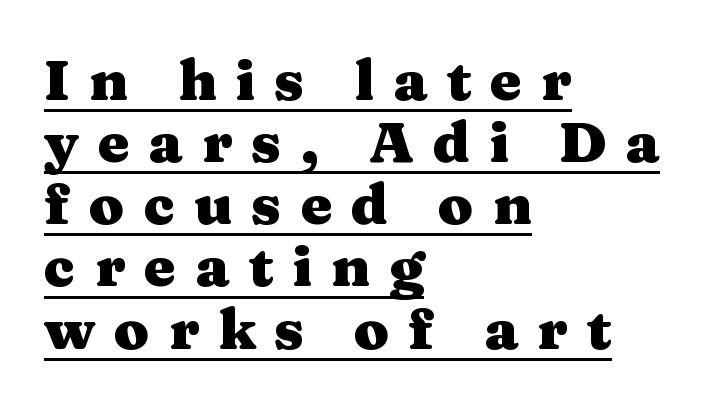
The image shows 57 px heavy, wide serif type, upright; set left-aligned, tight line spacing (1.09x), unusually wide letter spacing (+0.33 em), underlined; medium stroke contrast and a medium x-height.
